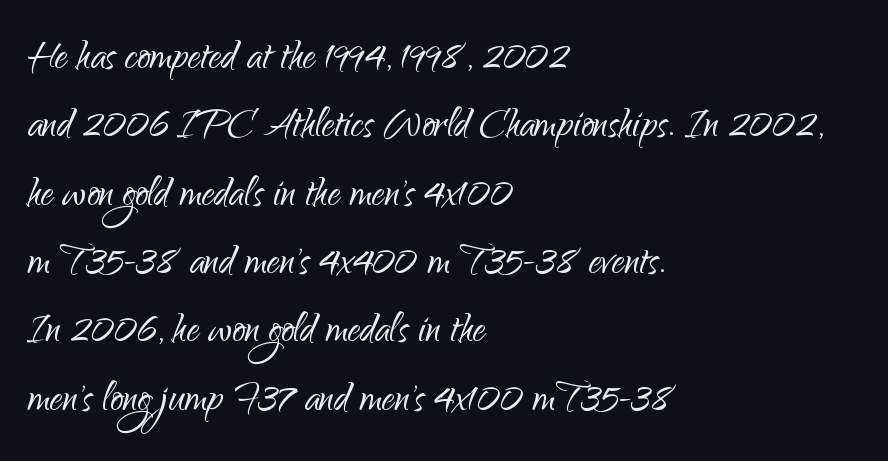
Q: Is the text bold? A: No.
Q: Is the text italic (slanted)? A: Yes.
Q: Is the typeface a serif or a sans-serif typeface? A: Sans-serif.
Q: Is the text underlined? A: No.
Q: How is the paragraph aligned? A: Left-aligned.
Q: Is the spacing between letters normal or unusually wide? A: Normal.
Q: Is the spacing between lines tight, normal or loose? A: Normal.
Q: Width (condensed, normal, or wide)? A: Normal.
Q: Stroke contrast? A: Low.
Q: x-height? A: Small.
Q: Monospaced? A: No.
